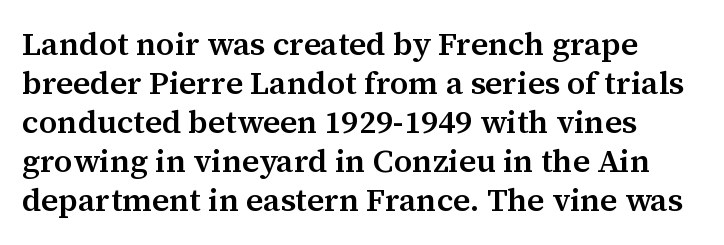
{"serif": "yes", "italic": "no", "bold": "semi", "weight": "semibold", "width": "normal", "stroke_contrast": "medium", "x_height": "medium", "monospaced": "no", "underline": "no", "line_spacing_ratio": 1.22, "letter_spacing": "normal", "letter_spacing_em": 0.0, "glyph_px": 32}
